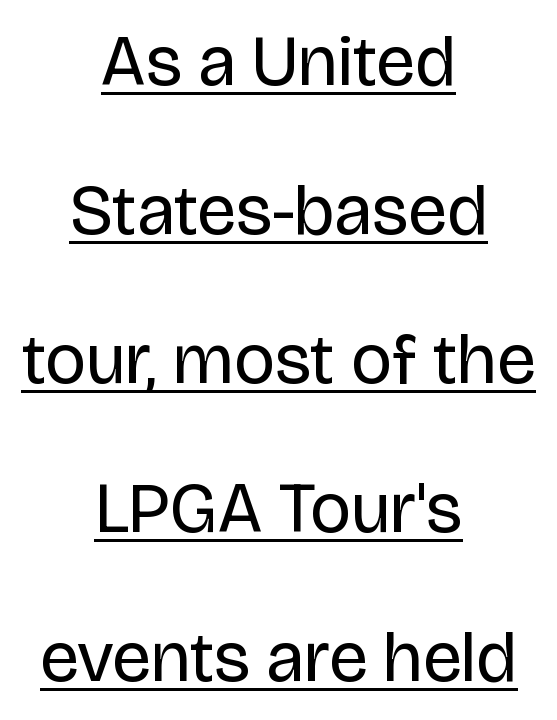
Spacing verdict: proportional, widths tailored to each character. The type family on display is of the sans-serif kind. The setting favours the middle, as headings and verse often do. The sample's only ornament is a line tracing under the words. Ink coverage per letter is moderate at most.
